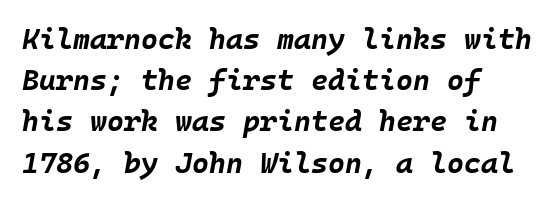
The image shows 29 px bold type, italic (leaning right); set left-aligned, normal line spacing (1.42x), normal letter spacing, not underlined; low stroke contrast and a large x-height.
